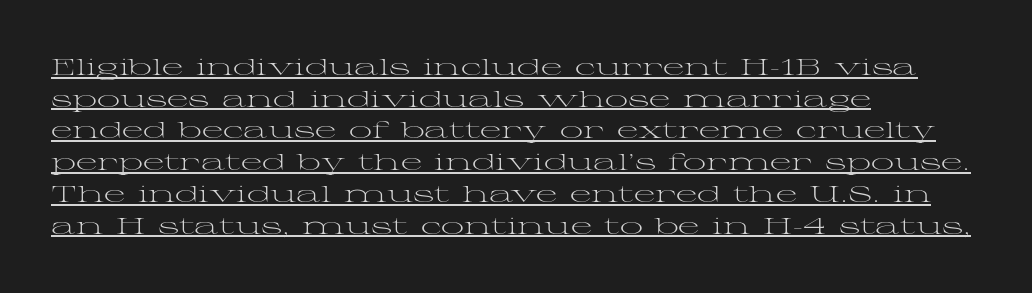
Compared with typical body copy, the letter spacing here is the same. The letterforms sit at book weight or below. If you drew a line through each stem, it would be perfectly vertical. Does a line run under the words? Yes, clearly.
